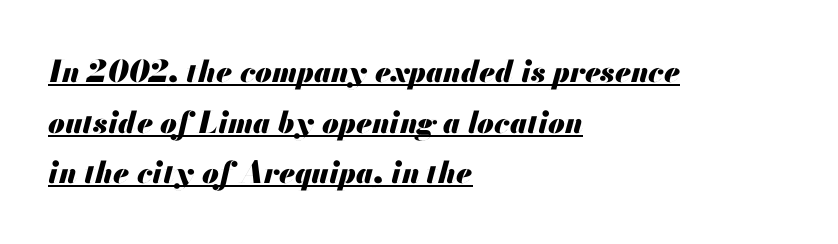
The image shows 30 px heavy type, italic (leaning right); set left-aligned, normal line spacing (1.69x), normal letter spacing, underlined; medium stroke contrast and a small x-height.
